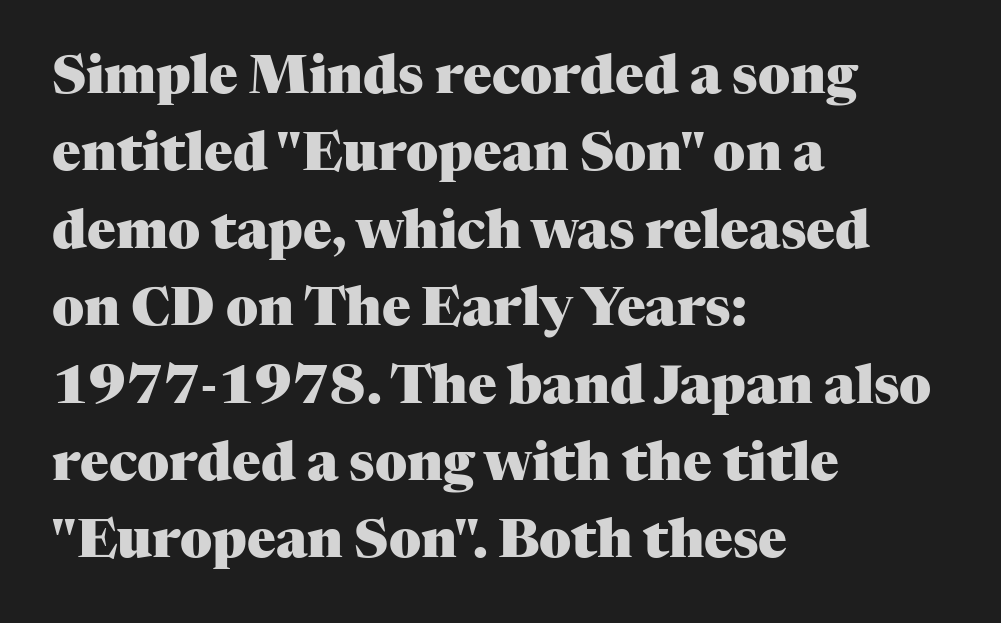
Plain, unruled lines of type. Proportional: the letters do not fall into vertical columns. Horizontal alignment here is leftward, the default for most running prose. The designer left line spacing at the default.
